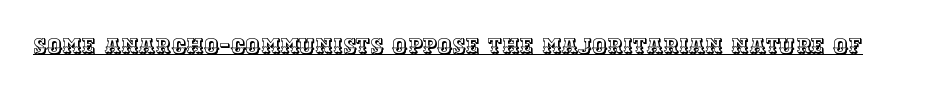
Students, note that the glyphs here touch the page at normal intervals. Does a line run under the words? Yes, clearly. Designer's note — italics off, roman on.
